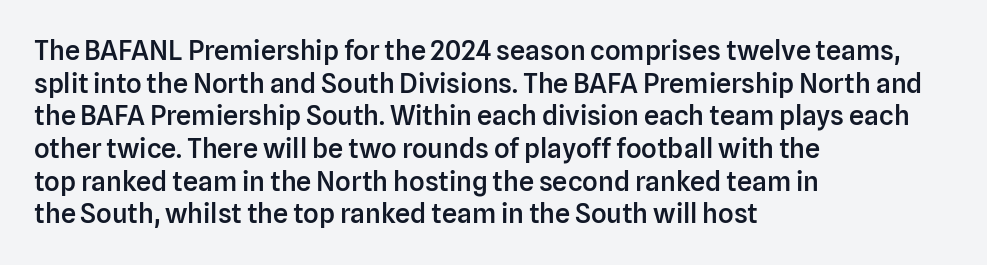
Q: Is the text bold? A: Semi-bold.
Q: Is the text italic (slanted)? A: No, it is upright.
Q: Is the text underlined? A: No.
Q: How is the paragraph aligned? A: Left-aligned.
Q: Is the spacing between letters normal or unusually wide? A: Normal.
